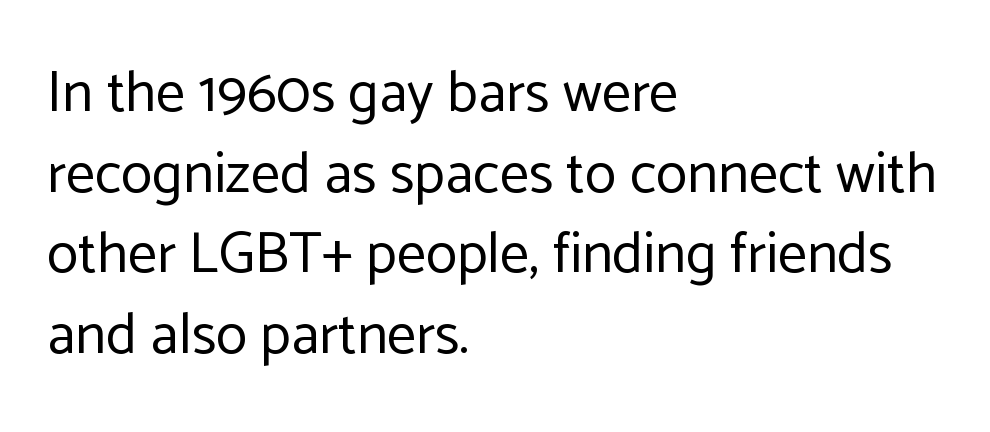
The letters stand upright; this is a roman face. Compared with a typical body face, this is equally light or lighter still. These lines keep a tight, regular rhythm from letter to letter. This block has exactly the height ordinary leading produces. You could not count columns in this text — the font is proportionally spaced. The area under the type is left untouched.
